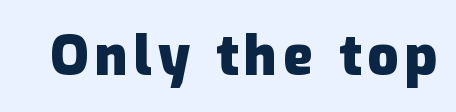
Q: Is the text bold? A: Yes.
Q: Is the text italic (slanted)? A: No, it is upright.
Q: Is the typeface a serif or a sans-serif typeface? A: Sans-serif.
Q: Is the text underlined? A: No.
Q: Width (condensed, normal, or wide)? A: Normal.
Q: Stroke contrast? A: Low.
Q: x-height? A: Medium.
Q: Monospaced? A: No.
